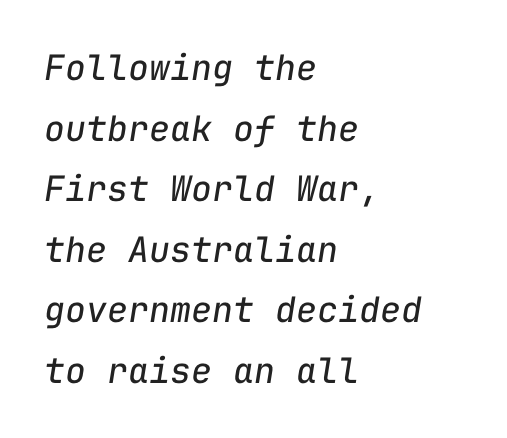
The image shows 35 px regular-weight type, italic (leaning right), monospaced; set left-aligned, line spacing 1.73x, normal letter spacing, not underlined; low stroke contrast and a medium x-height.
